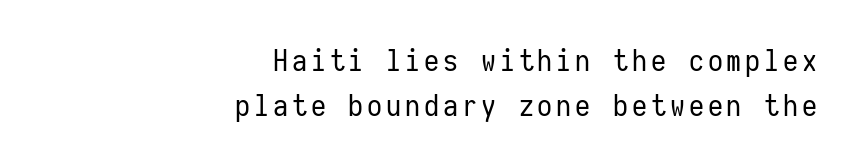
{"serif": "no", "italic": "no", "bold": "no", "weight": "regular", "width": "condensed", "stroke_contrast": "low", "x_height": "medium", "monospaced": "yes", "underline": "no", "align": "right", "line_spacing": "normal", "line_spacing_ratio": 1.49, "glyph_px": 30}
